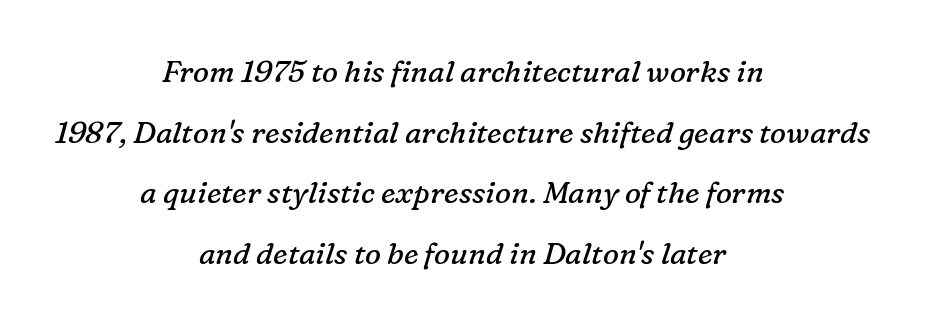
Q: Is the text bold? A: No.
Q: Is the text italic (slanted)? A: Yes, it leans right by about 16 degrees.
Q: Is the typeface a serif or a sans-serif typeface? A: Serif.
Q: Is the text underlined? A: No.
Q: How is the paragraph aligned? A: Centered.
Q: Is the spacing between letters normal or unusually wide? A: Normal.
Q: Is the spacing between lines tight, normal or loose? A: Loose.
Q: Width (condensed, normal, or wide)? A: Normal.
Q: Stroke contrast? A: Low.
Q: x-height? A: Medium.
Q: Monospaced? A: No.
